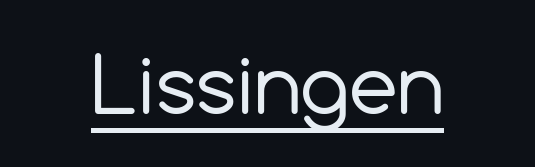
This rendering leaves character spacing at its baseline value. Think of a printed novel: that variable character pitch is what you see here. What kind of face is this? One without serifs — a sans. The typeface has the unassuming heft of standard copy or less.
